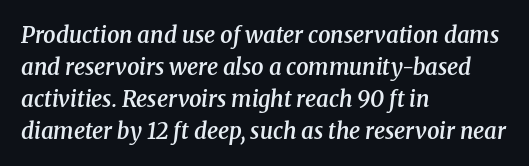
The image shows 22 px text type, italic (leaning right); set left-aligned, normal line spacing (1.45x), normal letter spacing, not underlined.
